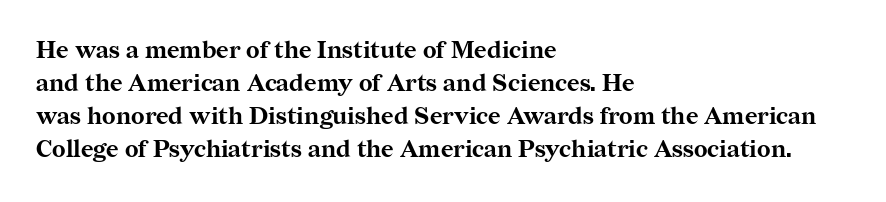
Q: Is the text bold? A: Yes.
Q: Is the text italic (slanted)? A: No, it is upright.
Q: Is the text underlined? A: No.
Q: How is the paragraph aligned? A: Left-aligned.
Q: Is the spacing between letters normal or unusually wide? A: Normal.
Q: Is the spacing between lines tight, normal or loose? A: Normal.
